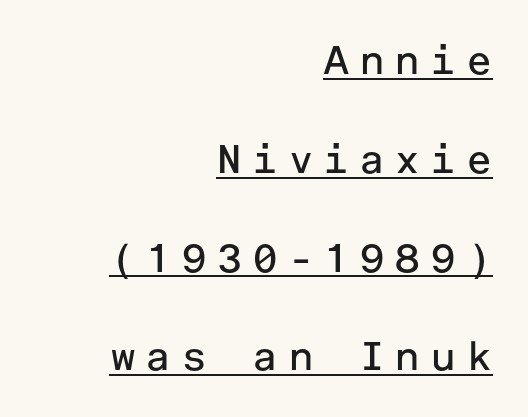
On a weight scale, this lands at 450 or below. The line texture is sparse and dotted thanks to wide tracking. These lines are composed in type without serifs. Short and long lines alike share a common ending point at right. The sample's only ornament is a line tracing under the words.
